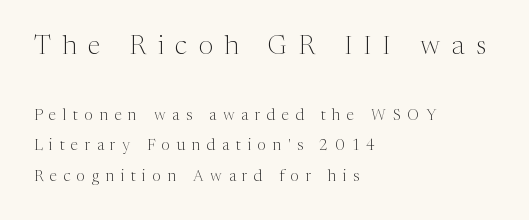
{"italic": "no", "bold": "no", "underline": "no", "align": "left", "line_spacing": "loose", "line_spacing_ratio": 2.04, "letter_spacing": "wide", "letter_spacing_em": 0.45, "larger_block": "first", "size_ratio": 1.73, "glyph_px": 26}
